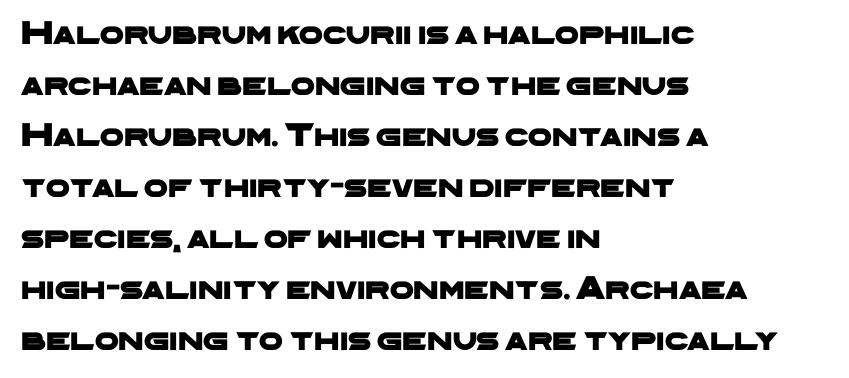
{"serif": "no", "width": "wide", "stroke_contrast": "low", "x_height": "medium", "monospaced": "no", "underline": "no", "align": "left", "line_spacing": "normal", "line_spacing_ratio": 1.5, "letter_spacing": "normal", "letter_spacing_em": 0.0, "glyph_px": 34}
